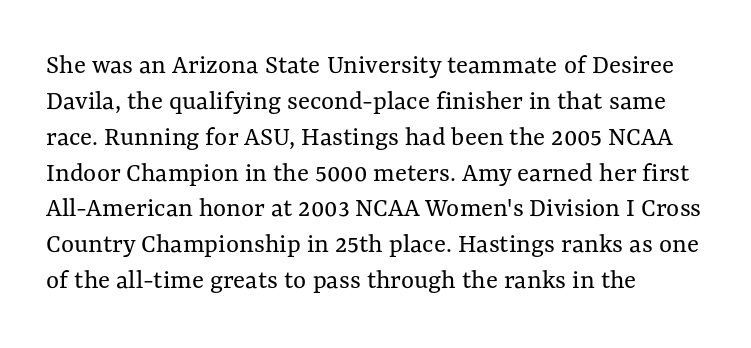
{"italic": "no", "bold": "no", "weight": "regular", "width": "normal", "stroke_contrast": "medium", "x_height": "medium", "monospaced": "no", "underline": "no", "align": "left", "line_spacing": "normal", "line_spacing_ratio": 1.28, "letter_spacing": "normal", "letter_spacing_em": 0.0, "glyph_px": 28}
